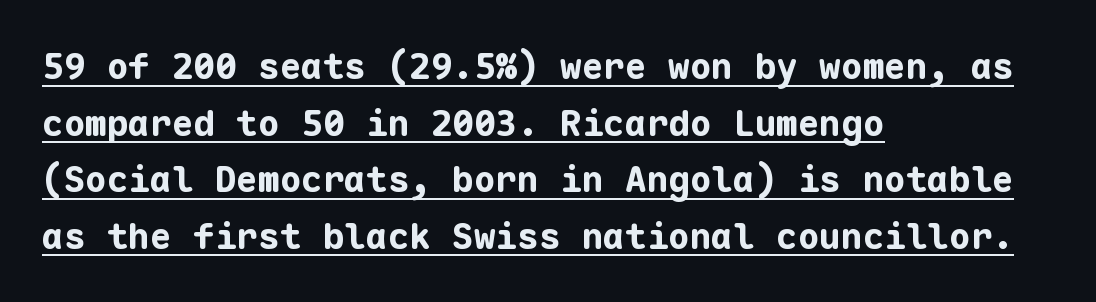
The image shows 36 px bold sans-serif type, upright, monospaced; set left-aligned, normal line spacing (1.57x), normal letter spacing, underlined; low stroke contrast and a medium x-height.
